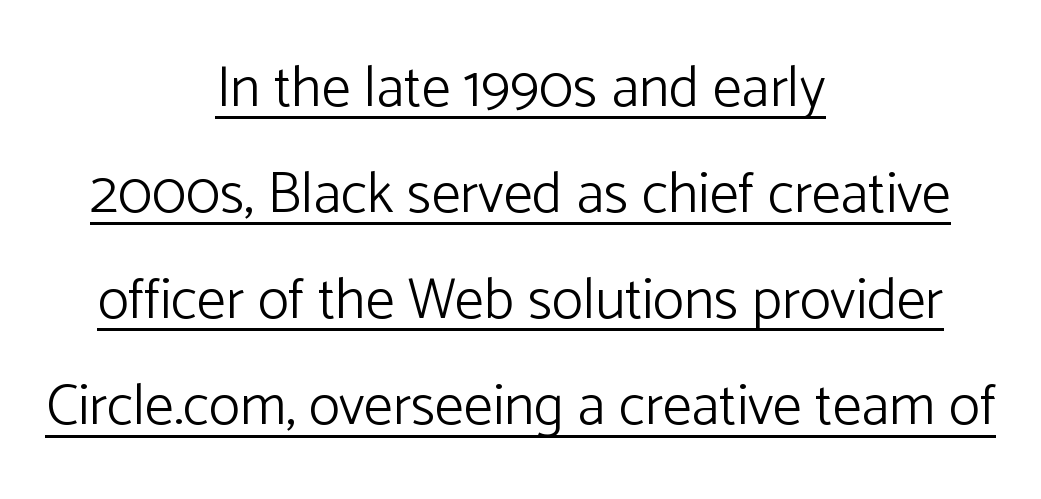
Q: Is the text bold? A: No.
Q: Is the text italic (slanted)? A: No, it is upright.
Q: Is the typeface a serif or a sans-serif typeface? A: Sans-serif.
Q: Is the text underlined? A: Yes.
Q: How is the paragraph aligned? A: Centered.
Q: Is the spacing between letters normal or unusually wide? A: Normal.
Q: Width (condensed, normal, or wide)? A: Normal.
Q: Stroke contrast? A: Low.
Q: x-height? A: Medium.
Q: Monospaced? A: No.
